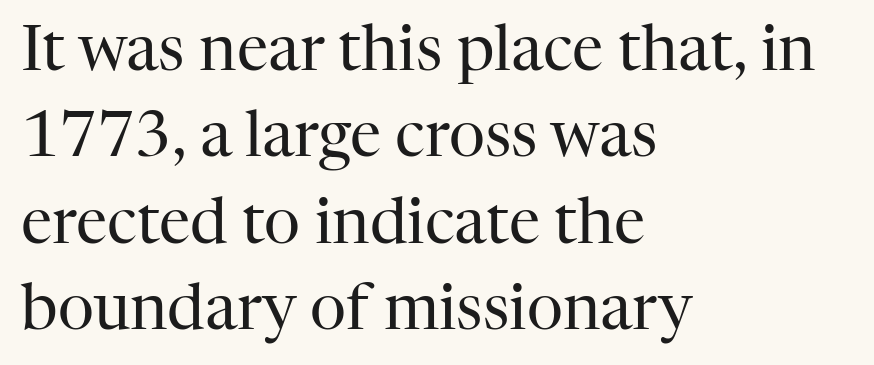
The type sits square on the baseline with zero lean. Check the space under the baseline: it is left empty. Is the stroke heavy? The answer is a plain regular-or-lighter. The passage shown is typed in a proportional face where columns would drift.
